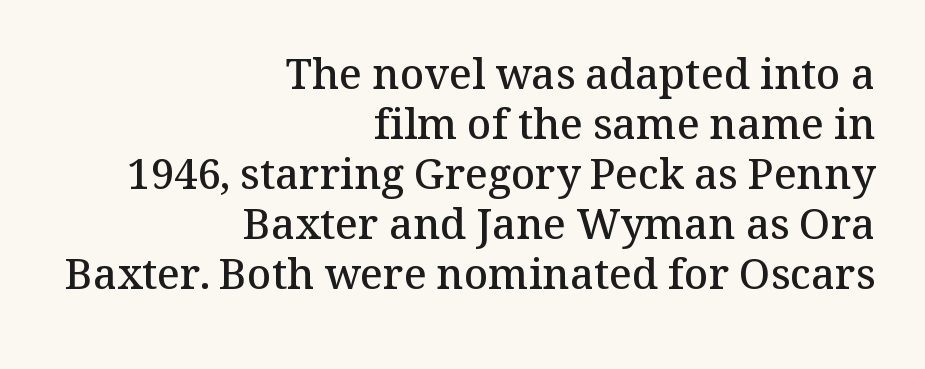
The image shows 42 px semibold serif type, upright; set right-aligned, line spacing 1.19x, normal letter spacing, not underlined; medium stroke contrast and a medium x-height.
